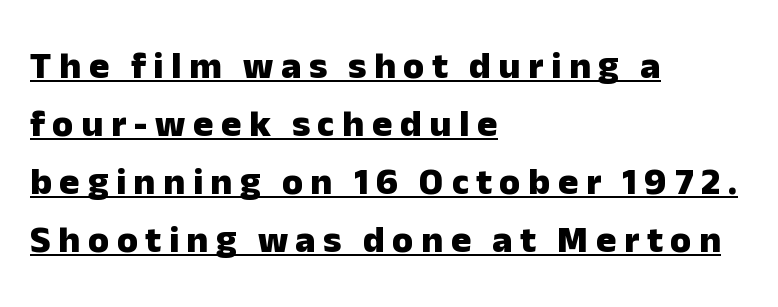
The image shows 38 px heavy sans-serif type, upright; set left-aligned, normal line spacing (1.53x), unusually wide letter spacing (+0.2 em), underlined; low stroke contrast and a medium x-height.
